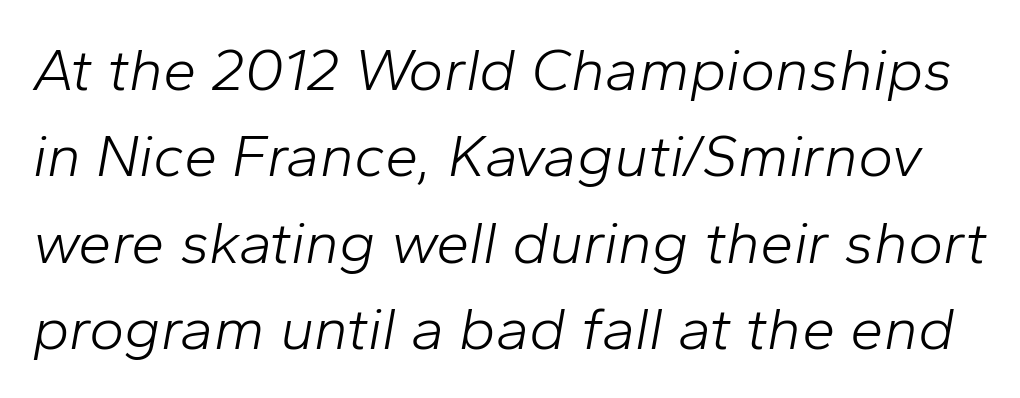
The image shows 60 px light type, italic (leaning right); set normal line spacing (1.44x), normal letter spacing, not underlined; low stroke contrast and a medium x-height.
